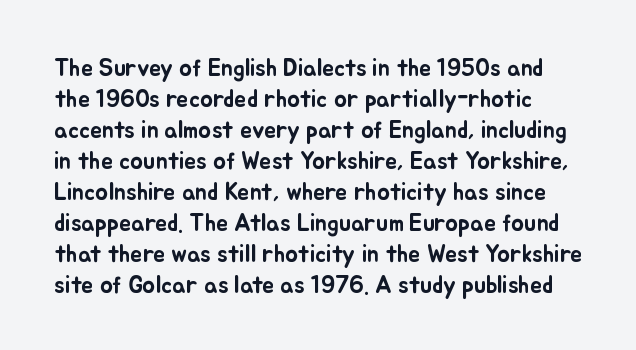
The image shows 24 px text type, upright; set normal line spacing (1.29x), normal letter spacing, not underlined.
